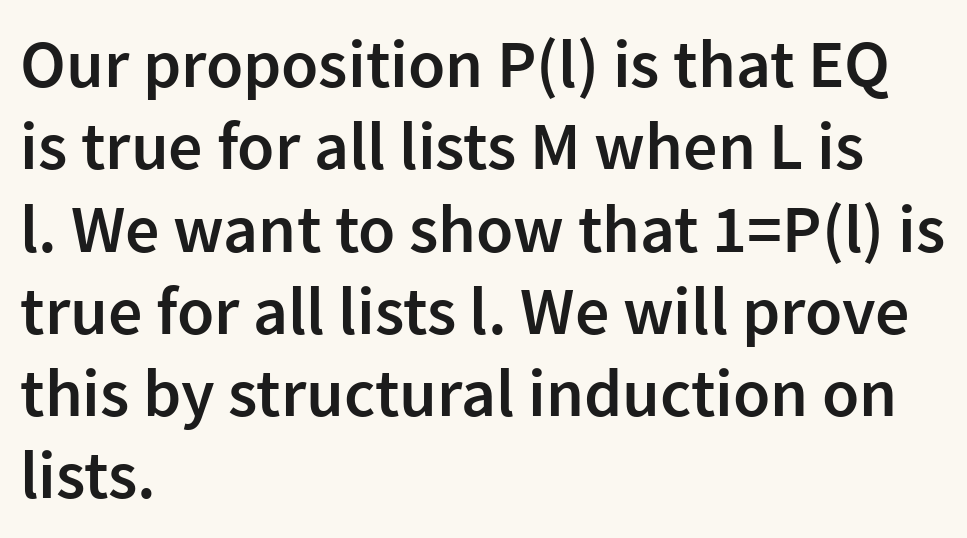
The image shows 68 px semibold sans-serif type, upright; set left-aligned, line spacing 1.21x, normal letter spacing, not underlined; low stroke contrast and a medium x-height.
